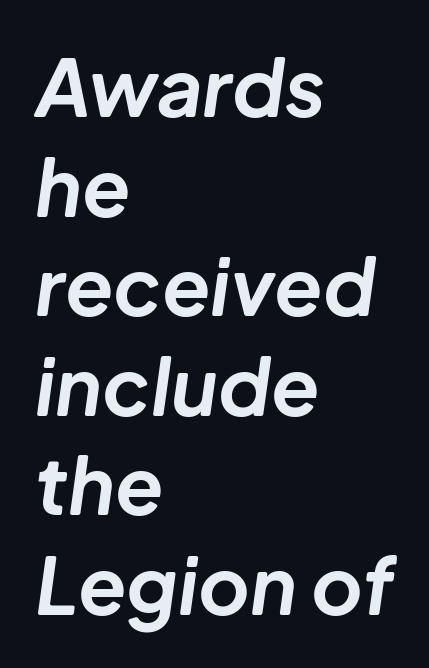
The image shows 79 px bold type, italic (leaning right); set left-aligned, normal line spacing (1.26x), normal letter spacing, not underlined; low stroke contrast and a medium x-height.
